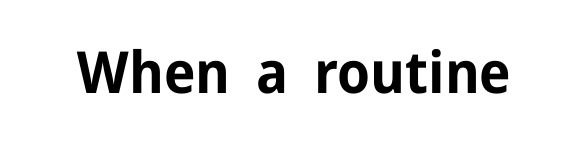
{"serif": "no", "italic": "no", "bold": "yes", "weight": "bold", "width": "normal", "stroke_contrast": "low", "x_height": "medium", "monospaced": "no", "underline": "no", "letter_spacing": "normal", "letter_spacing_em": 0.0, "glyph_px": 58}
